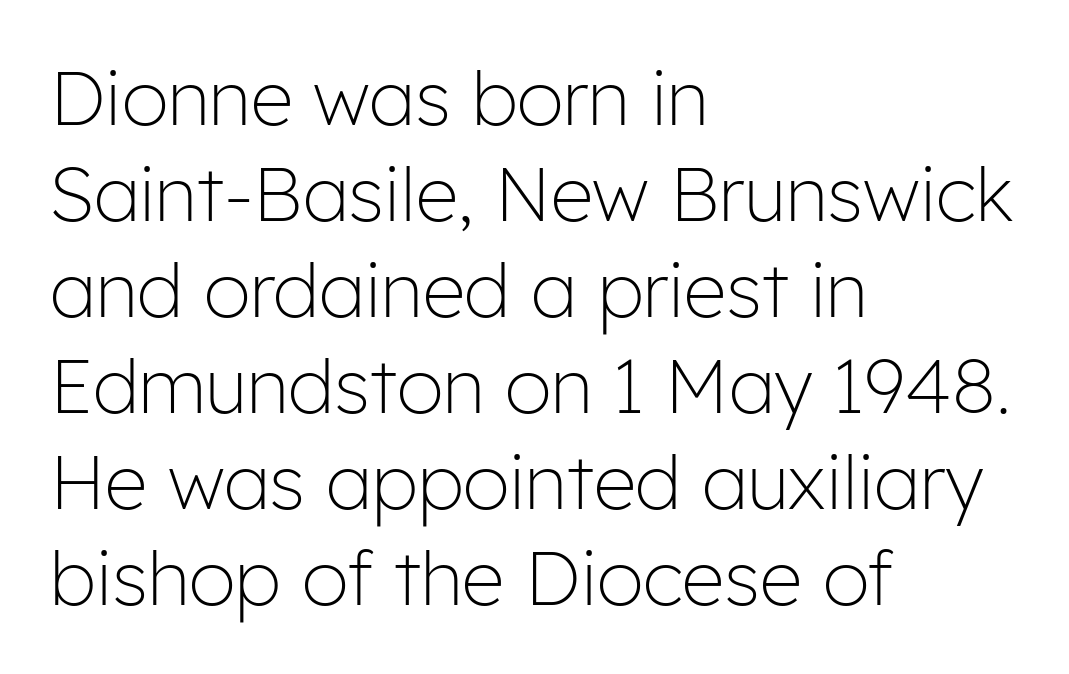
The image shows 75 px light sans-serif type, upright; set left-aligned, normal line spacing (1.28x), normal letter spacing, not underlined; low stroke contrast and a medium x-height.
